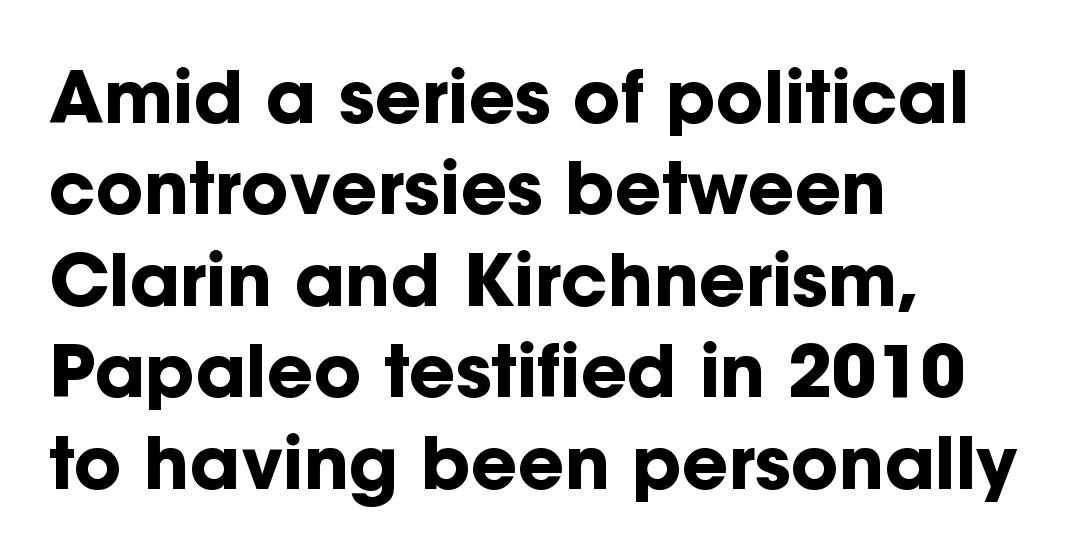
{"serif": "no", "italic": "no", "bold": "yes", "weight": "bold", "width": "normal", "stroke_contrast": "low", "x_height": "medium", "monospaced": "no", "underline": "no", "align": "left", "line_spacing": "normal", "line_spacing_ratio": 1.27, "letter_spacing": "normal", "letter_spacing_em": 0.0, "glyph_px": 72}
